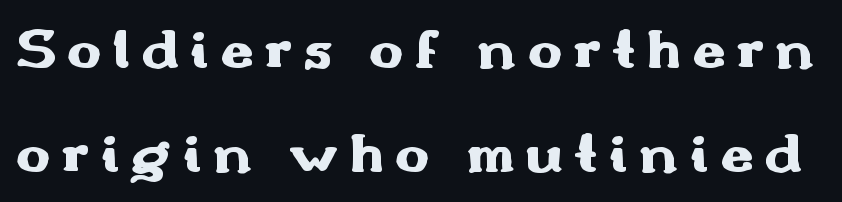
The image shows 58 px heavy, wide sans-serif type, upright; set line spacing 1.8x, not underlined; medium stroke contrast and a small x-height.
